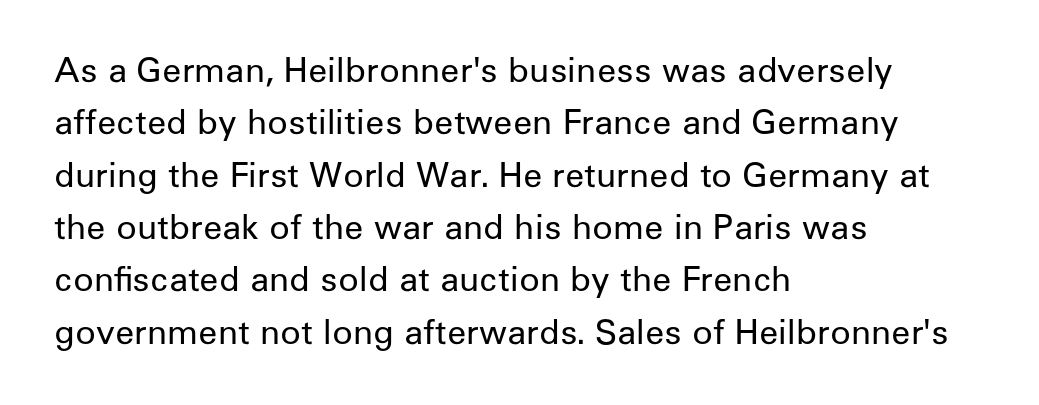
Q: Is the text bold? A: No.
Q: Is the text italic (slanted)? A: No, it is upright.
Q: Is the typeface a serif or a sans-serif typeface? A: Sans-serif.
Q: Is the text underlined? A: No.
Q: How is the paragraph aligned? A: Left-aligned.
Q: Is the spacing between letters normal or unusually wide? A: Normal.
Q: Is the spacing between lines tight, normal or loose? A: Normal.
Q: Width (condensed, normal, or wide)? A: Normal.
Q: Stroke contrast? A: Low.
Q: x-height? A: Medium.
Q: Monospaced? A: No.
